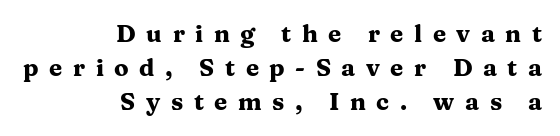
The image shows 24 px bold type, upright; set right-aligned, normal line spacing (1.42x), unusually wide letter spacing (+0.44 em), not underlined.
